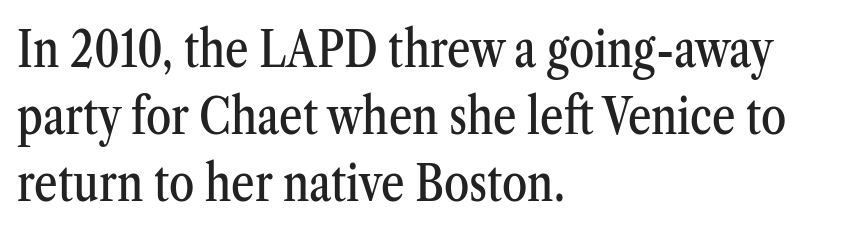
The image shows 51 px condensed serif type, upright; set left-aligned, normal line spacing (1.31x), normal letter spacing, not underlined; medium stroke contrast and a medium x-height.
